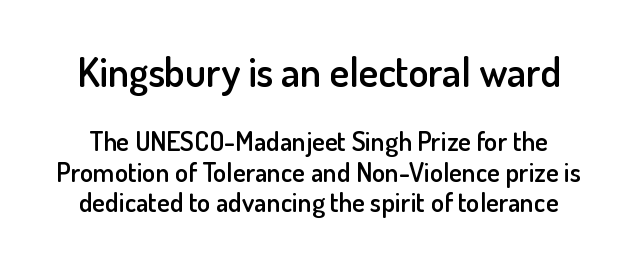
Q: Is the text bold? A: Semi-bold.
Q: Is the text italic (slanted)? A: No, it is upright.
Q: Is the typeface a serif or a sans-serif typeface? A: Sans-serif.
Q: Is the text underlined? A: No.
Q: Is the spacing between letters normal or unusually wide? A: Normal.
Q: Is the spacing between lines tight, normal or loose? A: Tight.
Q: Which block of text is set in a larger size, the first (top) or the second (bottom)? A: The first (top) one.
Q: Width (condensed, normal, or wide)? A: Normal.
Q: Stroke contrast? A: Low.
Q: x-height? A: Small.
Q: Monospaced? A: No.
